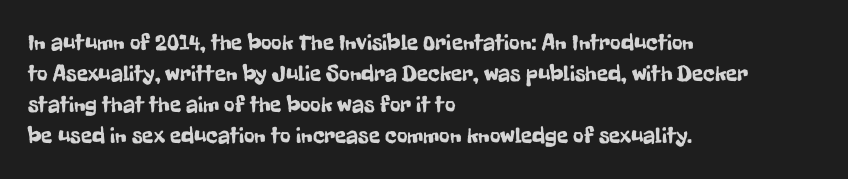
Q: Is the text italic (slanted)? A: No, it is upright.
Q: Is the text underlined? A: No.
Q: How is the paragraph aligned? A: Left-aligned.
Q: Is the spacing between letters normal or unusually wide? A: Normal.
Q: Is the spacing between lines tight, normal or loose? A: Normal.
